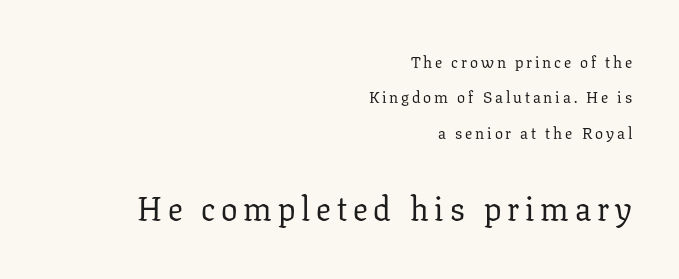
Each letter keeps its own natural width here, so spacing adapts to shape. Old-style or modern, the face here clearly has serifs. Rule under the text: the space is simply empty. This is not heavy type; no bold has been used. The setting favours the right margin, as signatures and pull-quotes sometimes do. Size hierarchy here favors the trailing block over the leading one.
